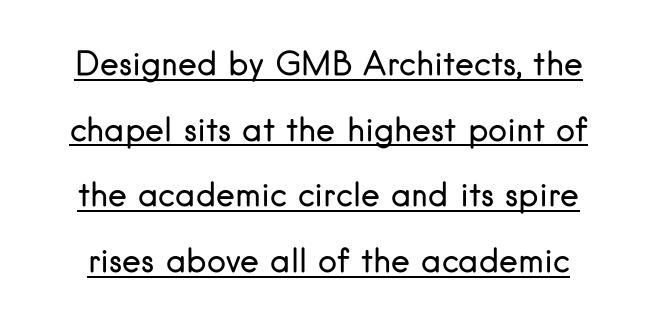
Q: Is the text bold? A: No.
Q: Is the text italic (slanted)? A: No, it is upright.
Q: Is the typeface a serif or a sans-serif typeface? A: Sans-serif.
Q: Is the text underlined? A: Yes.
Q: Is the spacing between letters normal or unusually wide? A: Normal.
Q: Is the spacing between lines tight, normal or loose? A: Loose.
Q: Width (condensed, normal, or wide)? A: Normal.
Q: Stroke contrast? A: Low.
Q: x-height? A: Small.
Q: Monospaced? A: No.
